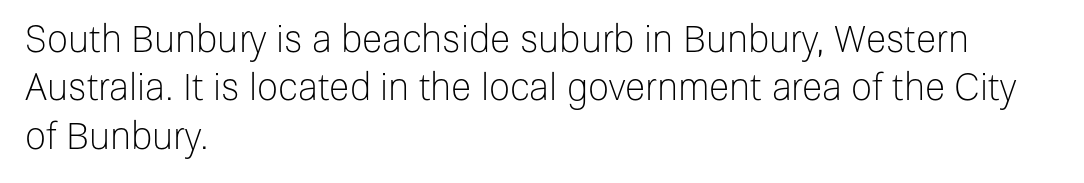
The image shows 37 px light sans-serif type, upright; set left-aligned, normal line spacing (1.31x), normal letter spacing, not underlined; low stroke contrast and a medium x-height.
